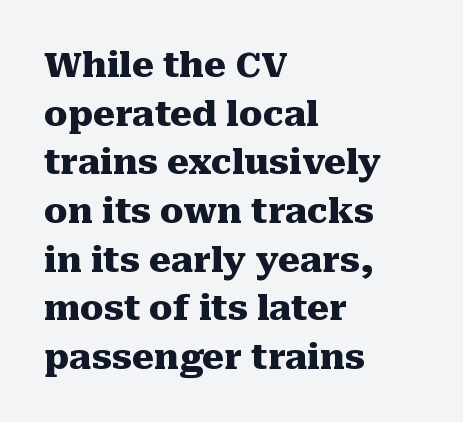
The image shows 35 px heavy serif type, upright; set left-aligned, normal line spacing (1.39x), normal letter spacing, not underlined; medium stroke contrast and a medium x-height.
